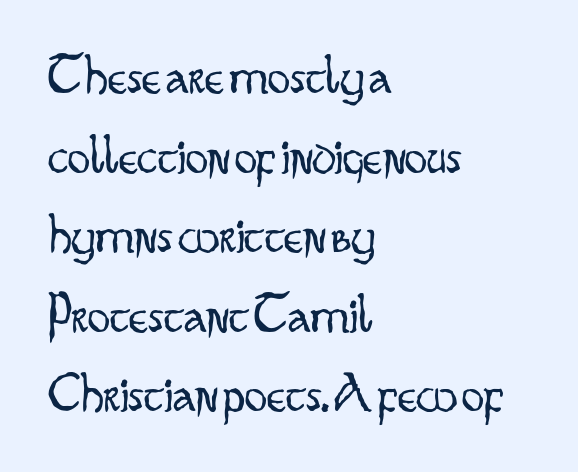
{"serif": "no", "italic": "no", "bold": "no", "weight": "light", "width": "condensed", "stroke_contrast": "low", "x_height": "small", "monospaced": "no", "underline": "no", "align": "left", "line_spacing": "normal", "line_spacing_ratio": 1.42, "letter_spacing": "normal", "letter_spacing_em": 0.0, "glyph_px": 56}
